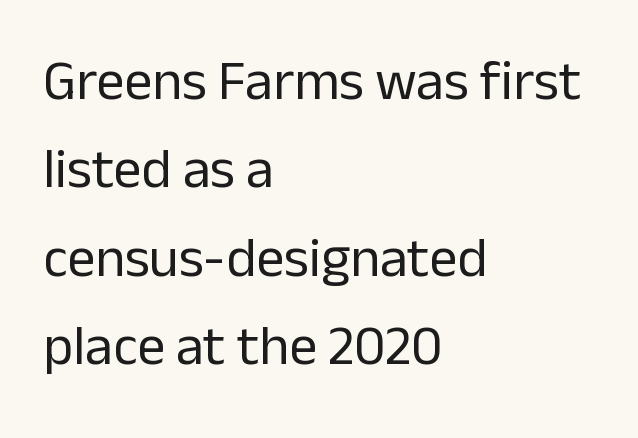
{"serif": "no", "italic": "no", "bold": "no", "weight": "regular", "width": "normal", "stroke_contrast": "low", "x_height": "medium", "monospaced": "no", "underline": "no", "align": "left", "line_spacing": "normal", "line_spacing_ratio": 1.58, "letter_spacing": "normal", "letter_spacing_em": 0.0, "glyph_px": 56}
